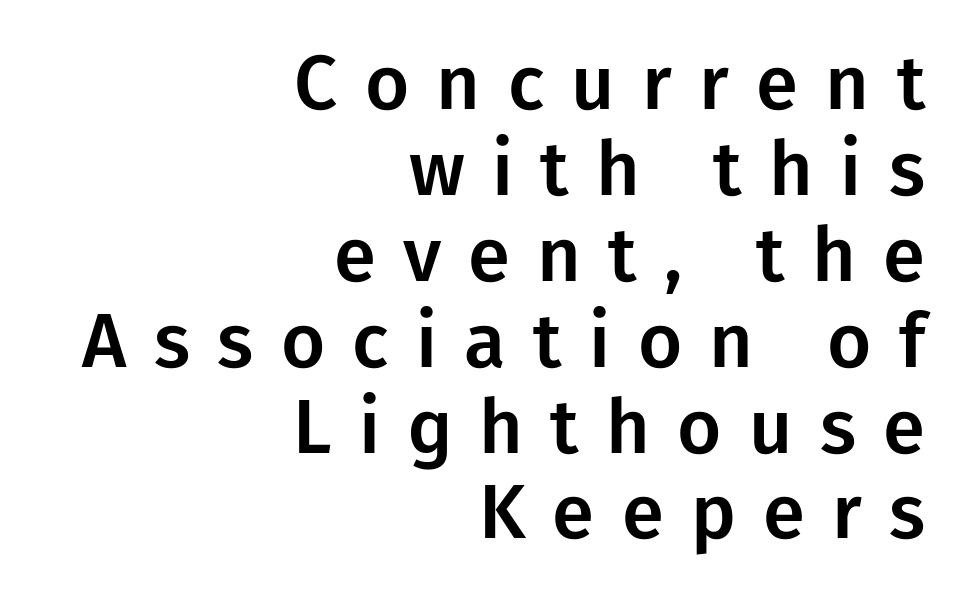
The passage shown is typed in a proportional face where columns would drift. This sample is right-justified, so line beginnings fall wherever the words allow. Quick note: underline off. This sample uses a sans-serif face.
